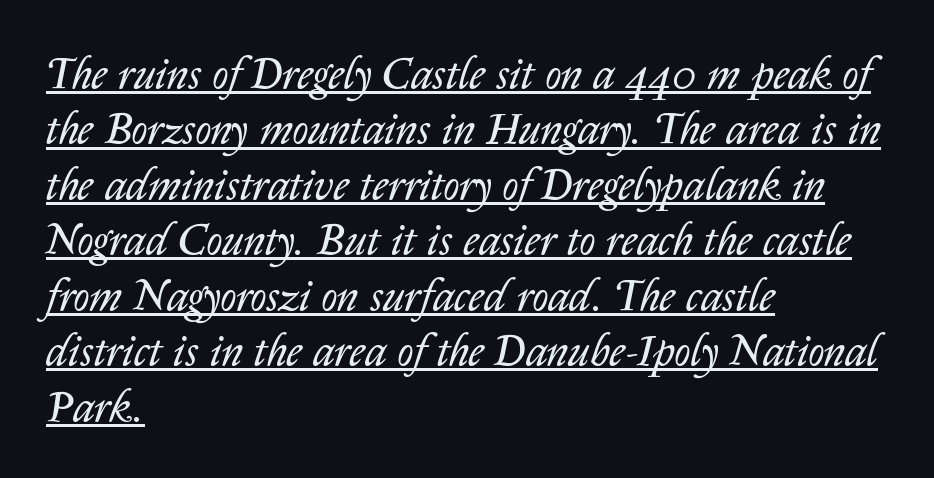
The image shows 44 px regular-weight type, italic (leaning right); set left-aligned, normal line spacing (1.26x), normal letter spacing, underlined; low stroke contrast and a medium x-height.
